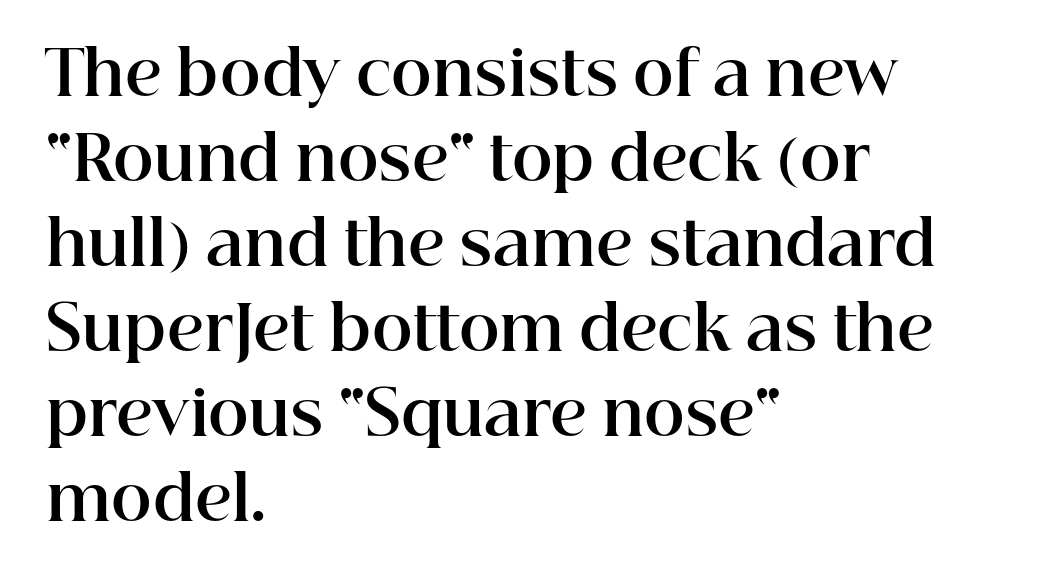
Leading matches the norm, producing a regular column. Decoration check: the copy has no underline. These lines carry a lot of weight — the face is fully bold. This rendering leaves character spacing at its baseline value.
